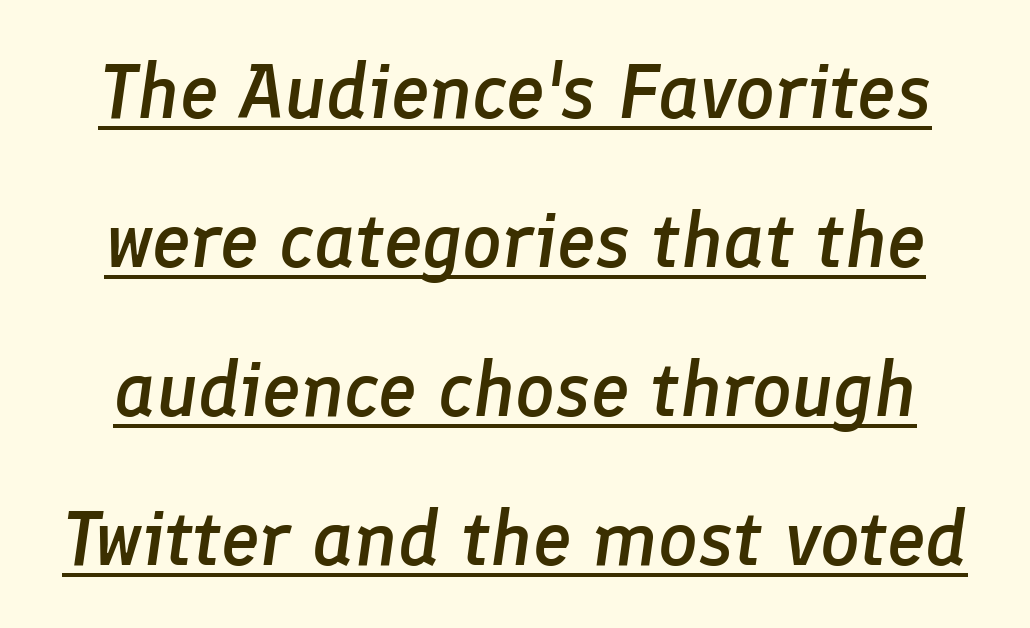
Q: Is the text bold? A: Semi-bold.
Q: Is the text italic (slanted)? A: Yes, it leans right by about 8 degrees.
Q: Is the text underlined? A: Yes.
Q: Is the spacing between letters normal or unusually wide? A: Normal.
Q: Is the spacing between lines tight, normal or loose? A: Loose.
Q: Width (condensed, normal, or wide)? A: Normal.
Q: Stroke contrast? A: Low.
Q: x-height? A: Medium.
Q: Monospaced? A: No.
